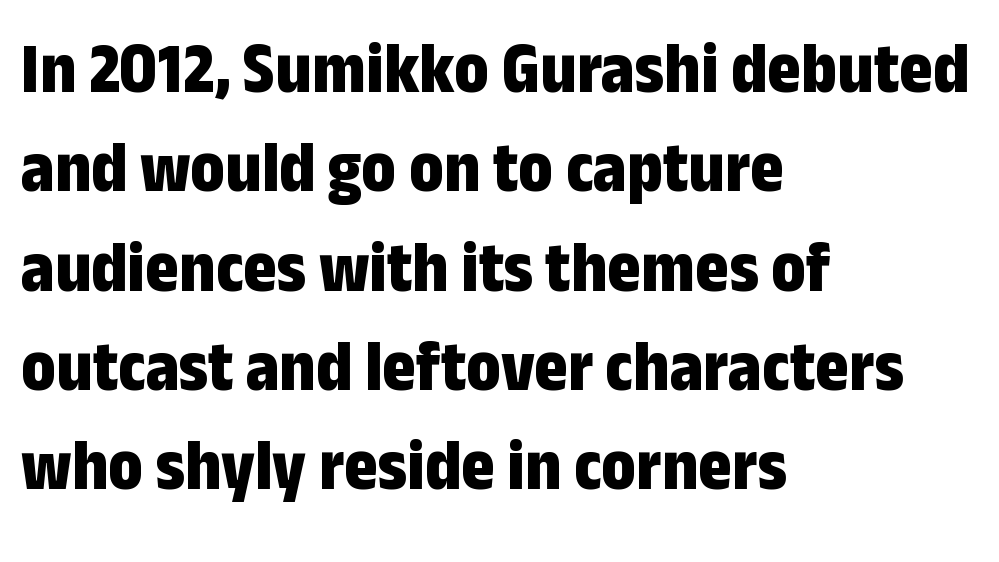
Q: Is the text bold? A: Yes.
Q: Is the text italic (slanted)? A: No, it is upright.
Q: Is the typeface a serif or a sans-serif typeface? A: Sans-serif.
Q: Is the text underlined? A: No.
Q: How is the paragraph aligned? A: Left-aligned.
Q: Is the spacing between letters normal or unusually wide? A: Normal.
Q: Is the spacing between lines tight, normal or loose? A: Normal.
Q: Width (condensed, normal, or wide)? A: Condensed.
Q: Stroke contrast? A: Low.
Q: x-height? A: Medium.
Q: Monospaced? A: No.
